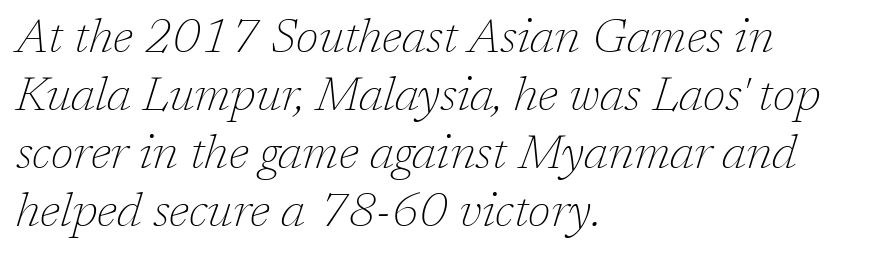
{"serif": "yes", "italic": "yes", "lean": "right", "slant_degrees": 17, "bold": "no", "weight": "thin", "width": "normal", "stroke_contrast": "low", "x_height": "medium", "monospaced": "no", "underline": "no", "align": "left", "line_spacing_ratio": 1.21, "letter_spacing": "normal", "letter_spacing_em": 0.0, "glyph_px": 48}
